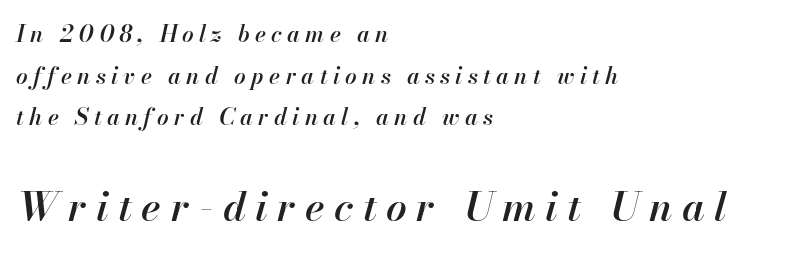
If you drew a line through each stem, it would be angled. The foot of each line stays bare and open. Alignment: flush left. Firm but not heavy-handed strokes: this text is semibold. Typesetter's note — lower block bumped up in size, upper block left smaller. This rendering widens character spacing well past its baseline value.
